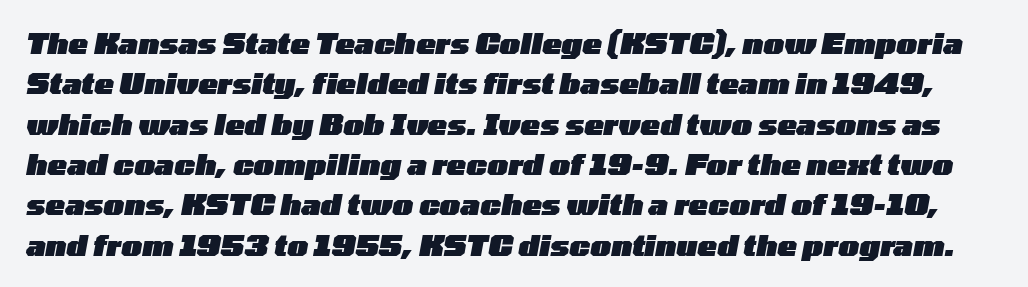
The image shows 29 px heavy, wide type, italic (leaning right); set normal line spacing (1.39x), normal letter spacing, not underlined; low stroke contrast and a medium x-height.
